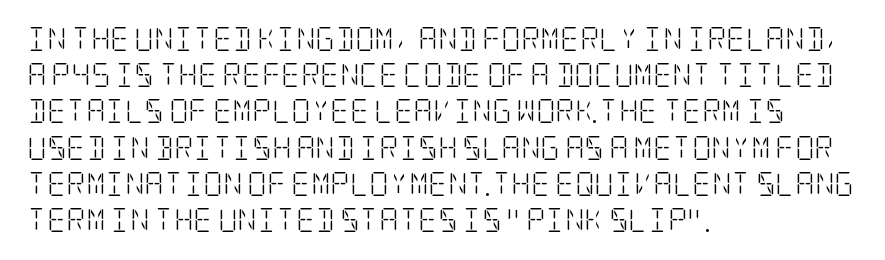
Default kerning and tracking; the words read as compact shapes. Tall strokes in this sample are plumb rather than angled. This rendering uses left alignment, leaving the right contour irregular. Students, observe: this is what conventionally led text looks like. Each stroke keeps to a modest, everyday thickness or less. Honestly, there is no underline to notice here at all.
